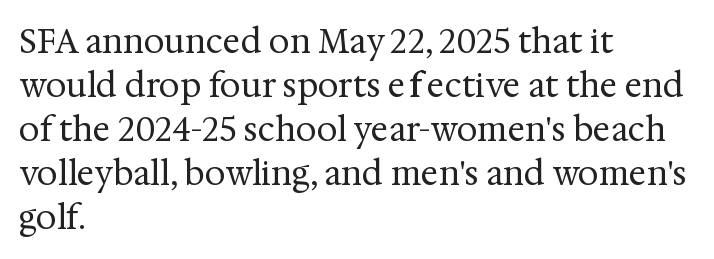
Designer's note — italics off, roman on. The rendering uses a moderate line-height, typical for paragraphs. Type style note: has serifs. The weight tops out at a normal text grade. The letterforms sit shoulder to shoulder at normal distance.
